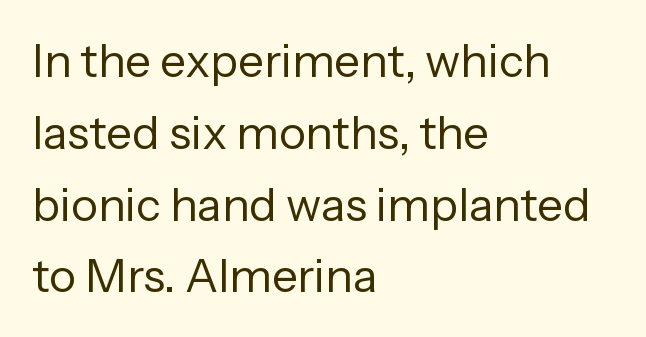
{"serif": "no", "italic": "no", "bold": "no", "weight": "regular", "width": "normal", "stroke_contrast": "low", "x_height": "medium", "monospaced": "no", "underline": "no", "align": "left", "line_spacing": "normal", "line_spacing_ratio": 1.56, "letter_spacing": "normal", "letter_spacing_em": 0.0, "glyph_px": 46}
